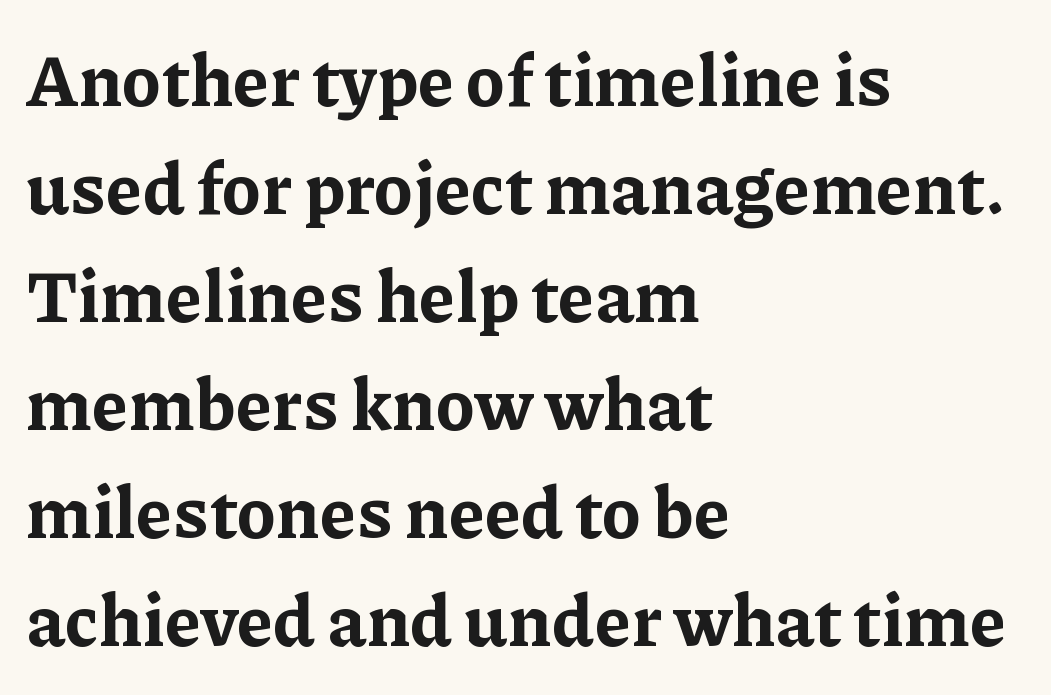
{"serif": "yes", "italic": "no", "bold": "yes", "weight": "bold", "width": "normal", "stroke_contrast": "low", "x_height": "medium", "monospaced": "no", "underline": "no", "align": "left", "line_spacing": "normal", "line_spacing_ratio": 1.5, "letter_spacing": "normal", "letter_spacing_em": 0.0, "glyph_px": 72}
